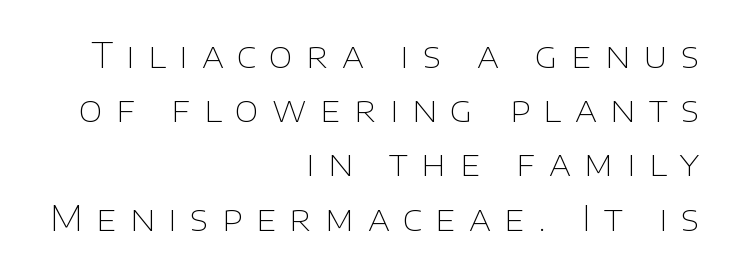
The image shows 35 px thin sans-serif type, upright; set right-aligned, normal line spacing (1.55x), unusually wide letter spacing (+0.38 em), not underlined; low stroke contrast and a large x-height.
